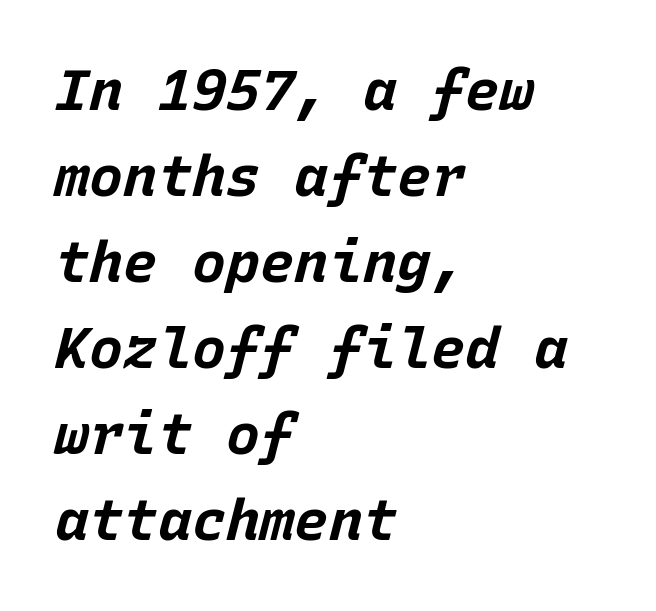
The image shows 57 px bold type, italic (leaning right), monospaced; set left-aligned, normal line spacing (1.51x), normal letter spacing, not underlined; low stroke contrast and a large x-height.
